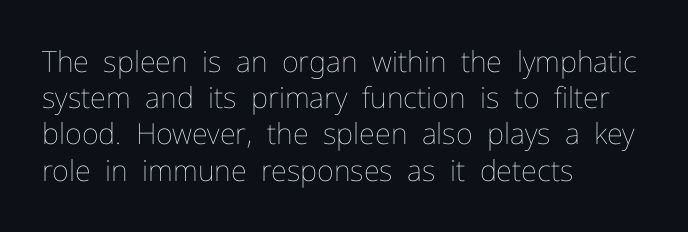
{"italic": "no", "bold": "no", "weight": "thin", "width": "normal", "stroke_contrast": "low", "x_height": "medium", "monospaced": "no", "underline": "no", "align": "left", "line_spacing": "normal", "line_spacing_ratio": 1.25, "letter_spacing": "normal", "letter_spacing_em": 0.0, "glyph_px": 29}
